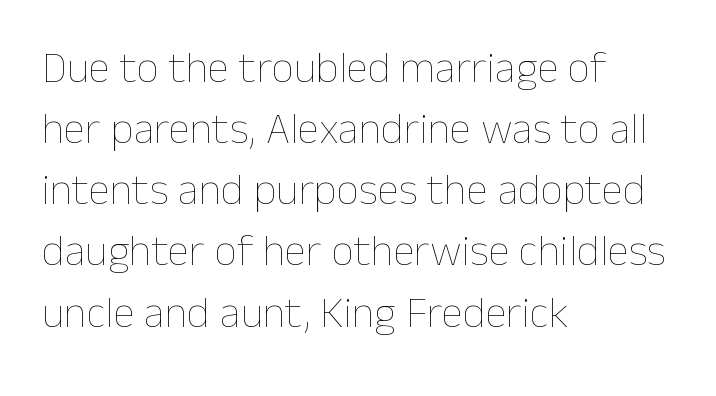
{"italic": "no", "bold": "no", "weight": "thin", "width": "normal", "stroke_contrast": "low", "x_height": "medium", "monospaced": "no", "underline": "no", "align": "left", "line_spacing": "normal", "line_spacing_ratio": 1.39, "letter_spacing": "normal", "letter_spacing_em": 0.0, "glyph_px": 44}
